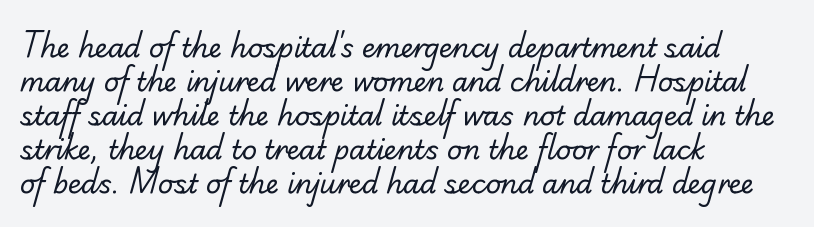
Regarding leading, the lines here are spaced in the standard way. These glyphs show unthickened strokes, regular width or finer. Quick note: underline off. Tracking here is standard; glyphs follow each other at the usual distance.
